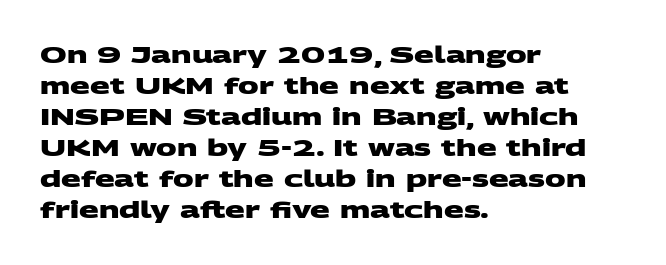
{"bold": "yes", "underline": "no", "align": "left", "line_spacing": "normal", "line_spacing_ratio": 1.35, "letter_spacing": "normal", "letter_spacing_em": 0.0, "glyph_px": 23}
